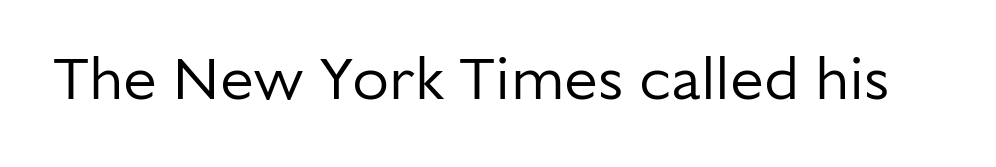
{"serif": "no", "italic": "no", "bold": "no", "weight": "regular", "width": "normal", "stroke_contrast": "low", "x_height": "medium", "monospaced": "no", "underline": "no", "letter_spacing": "normal", "letter_spacing_em": 0.0, "glyph_px": 60}
